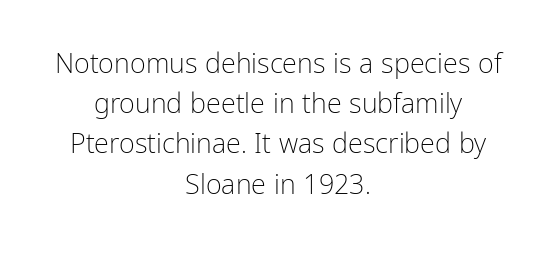
Q: Is the text bold? A: No.
Q: Is the text italic (slanted)? A: No, it is upright.
Q: Is the text underlined? A: No.
Q: How is the paragraph aligned? A: Centered.
Q: Is the spacing between letters normal or unusually wide? A: Normal.
Q: Is the spacing between lines tight, normal or loose? A: Normal.
